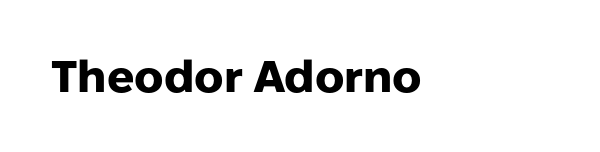
The image shows 45 px heavy sans-serif type, upright; set left-aligned, normal letter spacing, not underlined; low stroke contrast and a medium x-height.
